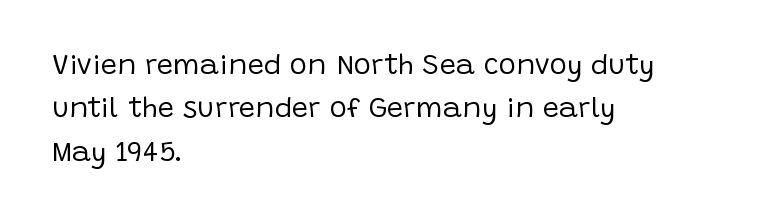
The image shows 29 px regular-weight sans-serif type, upright; set left-aligned, normal line spacing (1.5x), normal letter spacing, not underlined; low stroke contrast and a large x-height.
